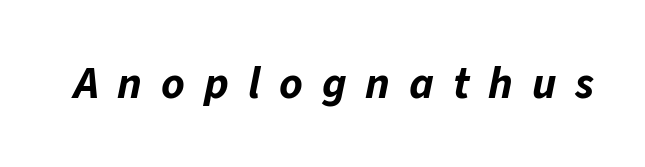
The image shows 45 px bold type, italic (leaning right); set unusually wide letter spacing (+0.42 em), not underlined; low stroke contrast and a medium x-height.
